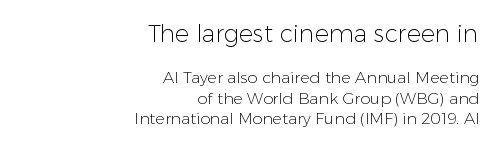
Notice how descenders clear the ascenders below comfortably — that's standard leading. These lines were composed using upright roman letters. Notice how the passage keeps a crisp vertical edge on the right only. Type size steps down from the first block to the second.
